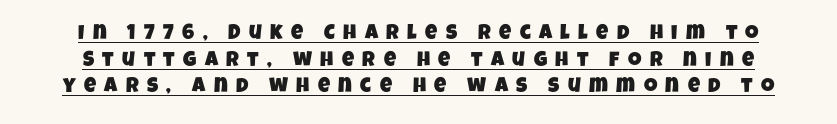
The image shows 21 px text type; set normal line spacing (1.27x), unusually wide letter spacing (+0.4 em), underlined.
